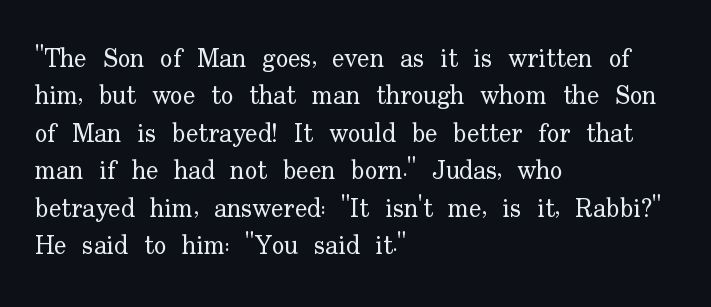
Is the letter spacing exaggerated? No — it looks like the ordinary default. This block has exactly the height ordinary leading produces. This is the regular roman posture of the typeface. Weight: not bold — regular or lighter.
